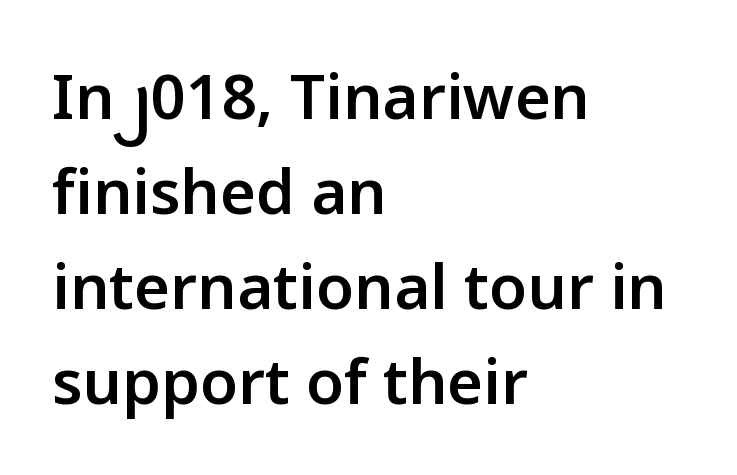
{"serif": "no", "italic": "no", "bold": "semi", "weight": "semibold", "width": "normal", "stroke_contrast": "low", "x_height": "medium", "monospaced": "no", "underline": "no", "align": "left", "line_spacing": "normal", "line_spacing_ratio": 1.53, "letter_spacing": "normal", "letter_spacing_em": 0.0, "glyph_px": 62}
